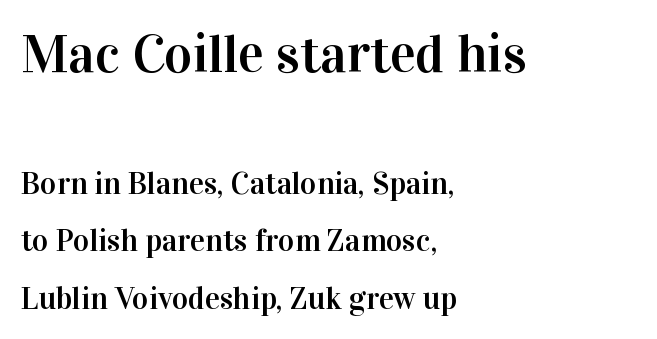
{"serif": "yes", "italic": "no", "width": "normal", "stroke_contrast": "high", "x_height": "medium", "monospaced": "no", "underline": "no", "align": "left", "line_spacing_ratio": 1.85, "letter_spacing": "normal", "letter_spacing_em": 0.0, "larger_block": "first", "size_ratio": 1.74, "glyph_px": 54}
